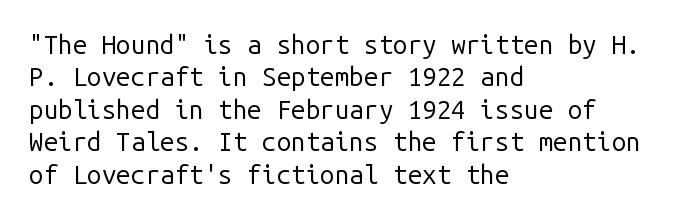
Q: Is the text bold? A: No.
Q: Is the text italic (slanted)? A: No, it is upright.
Q: Is the text underlined? A: No.
Q: How is the paragraph aligned? A: Left-aligned.
Q: Is the spacing between letters normal or unusually wide? A: Normal.
Q: Is the spacing between lines tight, normal or loose? A: Normal.
